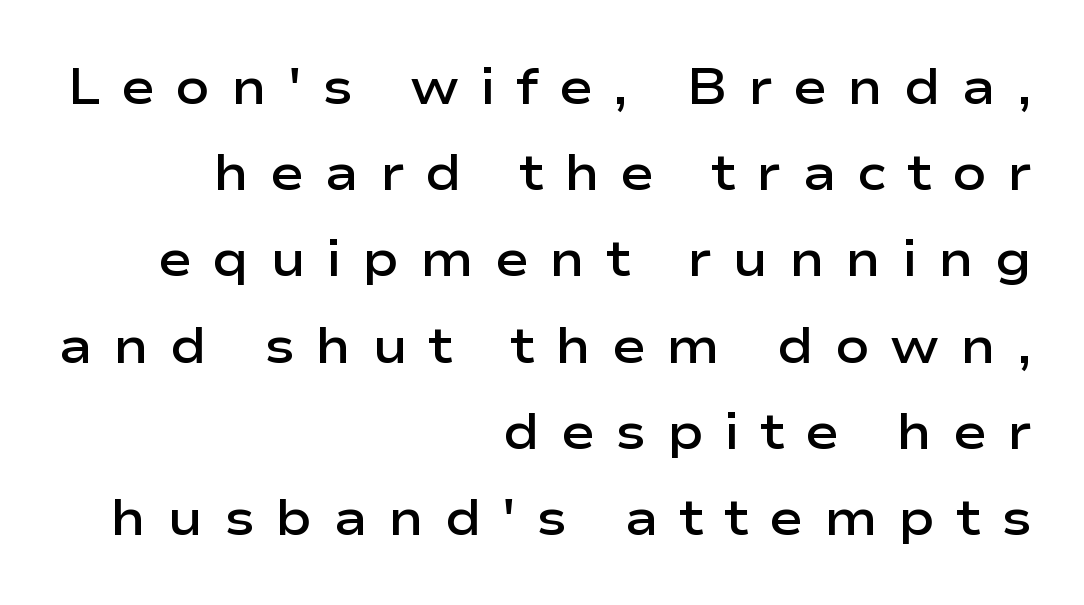
The image shows 51 px semibold, wide sans-serif type, upright; set right-aligned, normal line spacing (1.69x), unusually wide letter spacing (+0.4 em), not underlined; low stroke contrast and a medium x-height.
